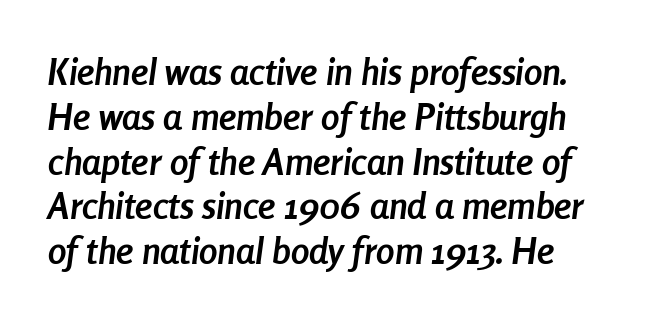
{"italic": "yes", "lean": "right", "slant_degrees": 8, "bold": "yes", "weight": "semibold", "width": "condensed", "stroke_contrast": "low", "x_height": "medium", "monospaced": "no", "underline": "no", "line_spacing_ratio": 1.21, "letter_spacing": "normal", "letter_spacing_em": 0.0, "glyph_px": 37}
